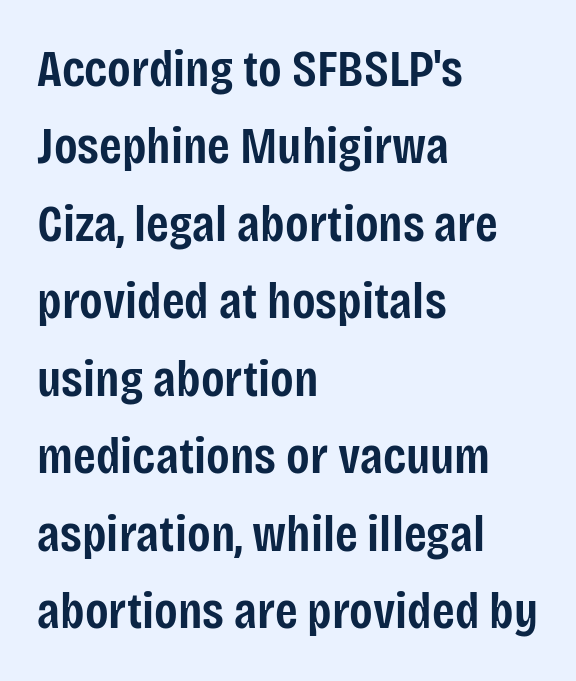
{"serif": "no", "italic": "no", "bold": "semi", "weight": "semibold", "width": "condensed", "stroke_contrast": "low", "x_height": "large", "monospaced": "no", "underline": "no", "align": "left", "line_spacing": "normal", "line_spacing_ratio": 1.49, "letter_spacing": "normal", "letter_spacing_em": 0.0, "glyph_px": 52}
